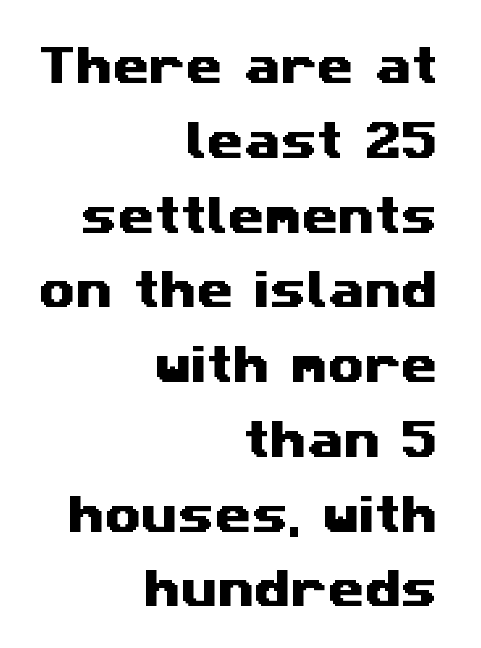
The image shows 42 px wide sans-serif type; set right-aligned, line spacing 1.78x, normal letter spacing, not underlined; medium stroke contrast and a medium x-height.
